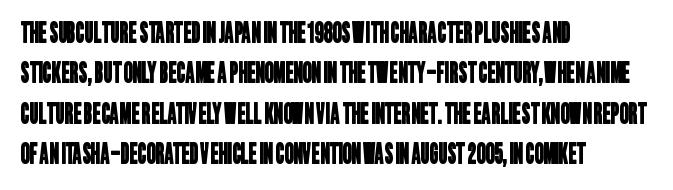
Q: Is the typeface a serif or a sans-serif typeface? A: Sans-serif.
Q: Is the text underlined? A: No.
Q: How is the paragraph aligned? A: Left-aligned.
Q: Is the spacing between letters normal or unusually wide? A: Normal.
Q: Is the spacing between lines tight, normal or loose? A: Normal.
Q: Width (condensed, normal, or wide)? A: Condensed.
Q: Stroke contrast? A: Low.
Q: x-height? A: Large.
Q: Monospaced? A: No.
